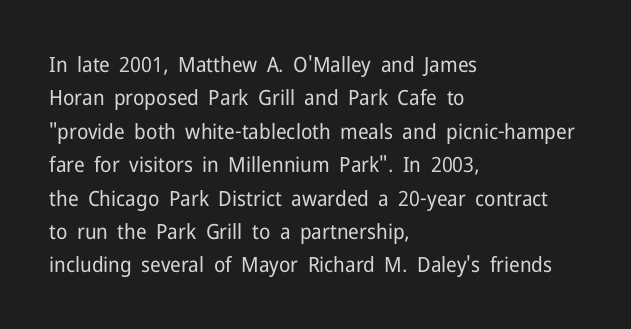
How would I describe the line gaps? Plain and ordinary. Weight: in the light-to-regular range. The type is set solid horizontally, with unmodified tracking. The lines are quadded left.
